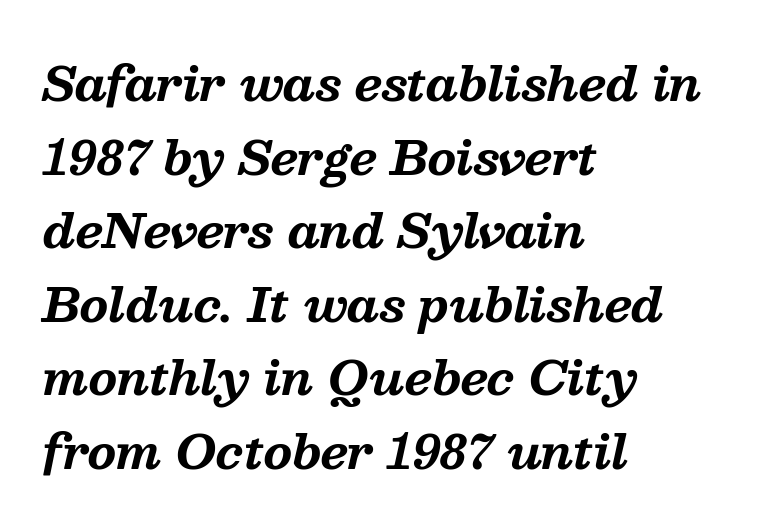
Each letter keeps its own natural width here, so spacing adapts to shape. Italic? Definitely — the glyphs are oblique. Honestly, the row spacing looks completely unremarkable. Each glyph is drawn with heavy, bold strokes. These lines keep a tight, regular rhythm from letter to letter. Descenders hang freely into open space.
